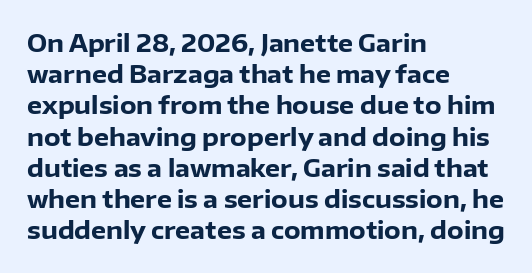
Q: Is the text bold? A: Yes.
Q: Is the text italic (slanted)? A: No, it is upright.
Q: Is the text underlined? A: No.
Q: How is the paragraph aligned? A: Left-aligned.
Q: Is the spacing between letters normal or unusually wide? A: Normal.
Q: Is the spacing between lines tight, normal or loose? A: Normal.
